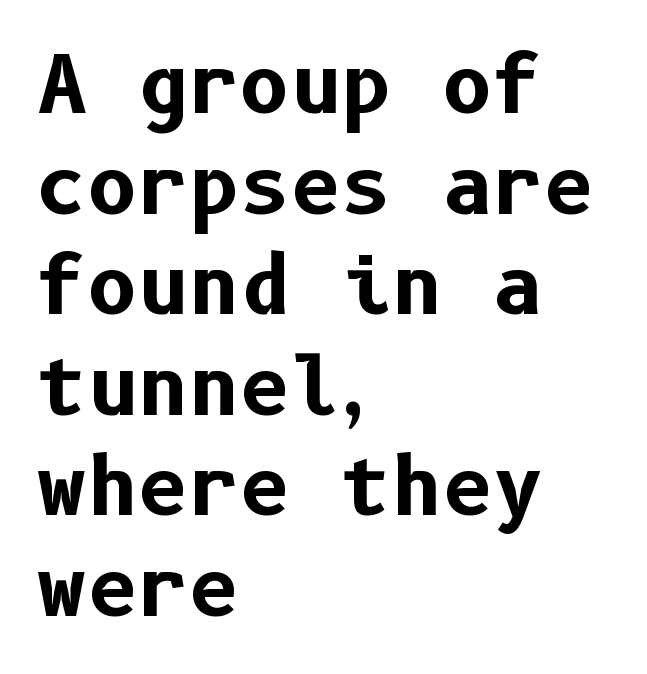
Q: Is the text bold? A: Yes.
Q: Is the text italic (slanted)? A: No, it is upright.
Q: Is the typeface a serif or a sans-serif typeface? A: Sans-serif.
Q: Is the text underlined? A: No.
Q: How is the paragraph aligned? A: Left-aligned.
Q: Is the spacing between letters normal or unusually wide? A: Normal.
Q: Is the spacing between lines tight, normal or loose? A: Normal.
Q: Width (condensed, normal, or wide)? A: Normal.
Q: Stroke contrast? A: Low.
Q: x-height? A: Medium.
